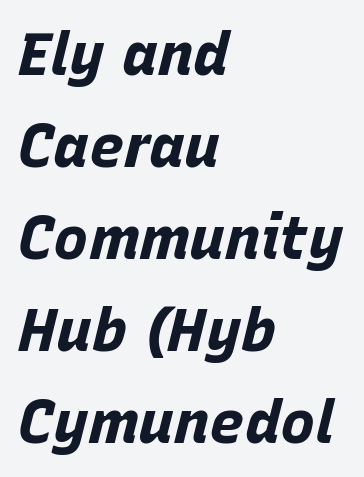
{"italic": "yes", "lean": "right", "slant_degrees": 15, "bold": "yes", "weight": "bold", "width": "normal", "stroke_contrast": "low", "x_height": "large", "monospaced": "no", "underline": "no", "align": "left", "line_spacing": "normal", "line_spacing_ratio": 1.56, "letter_spacing": "normal", "letter_spacing_em": 0.0, "glyph_px": 59}
